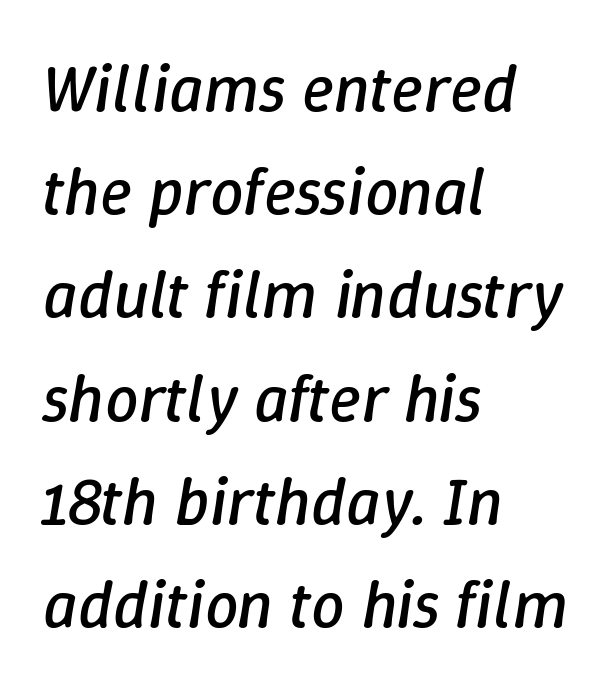
{"italic": "yes", "lean": "right", "slant_degrees": 9, "bold": "no", "weight": "regular", "width": "normal", "stroke_contrast": "low", "x_height": "medium", "monospaced": "no", "underline": "no", "align": "left", "line_spacing": "normal", "line_spacing_ratio": 1.54, "letter_spacing": "normal", "letter_spacing_em": 0.0, "glyph_px": 67}
